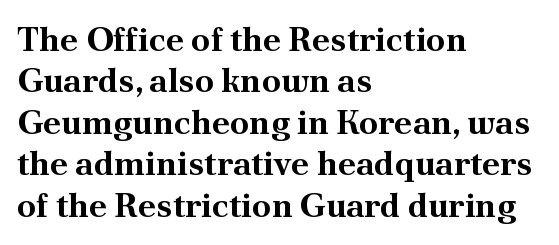
{"serif": "yes", "italic": "no", "bold": "yes", "weight": "bold", "width": "normal", "stroke_contrast": "medium", "x_height": "small", "monospaced": "no", "underline": "no", "align": "left", "line_spacing_ratio": 1.22, "letter_spacing": "normal", "letter_spacing_em": 0.0, "glyph_px": 34}
